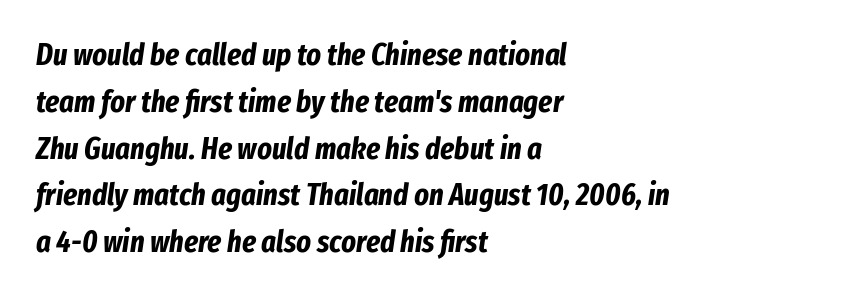
Q: Is the text bold? A: Yes.
Q: Is the text italic (slanted)? A: Yes, it leans right by about 8 degrees.
Q: Is the text underlined? A: No.
Q: How is the paragraph aligned? A: Left-aligned.
Q: Is the spacing between letters normal or unusually wide? A: Normal.
Q: Is the spacing between lines tight, normal or loose? A: Normal.
Q: Width (condensed, normal, or wide)? A: Condensed.
Q: Stroke contrast? A: Low.
Q: x-height? A: Medium.
Q: Monospaced? A: No.
